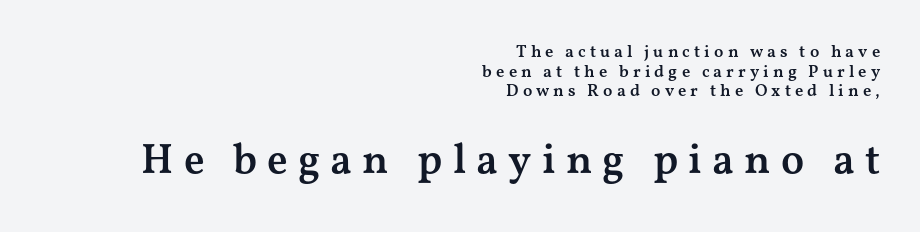
The emphasis by scale lands on block number two, below. Do the characters align in a grid? No, the font is proportional. Observe the serifs anchoring each vertical stroke in this sample. Spacing between characters has been opened up far beyond the box default. Quick note: underline off.
